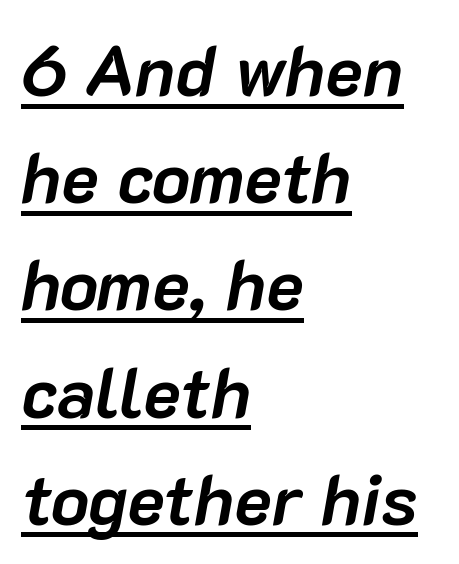
The image shows 71 px semibold type, italic (leaning right); set left-aligned, normal line spacing (1.51x), normal letter spacing, underlined; low stroke contrast and a medium x-height.
